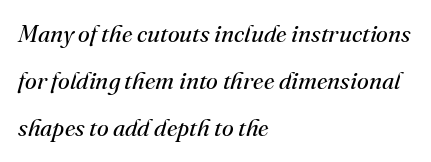
The image shows 24 px text type, italic (leaning right); set left-aligned, loose line spacing (1.96x), normal letter spacing, not underlined.
